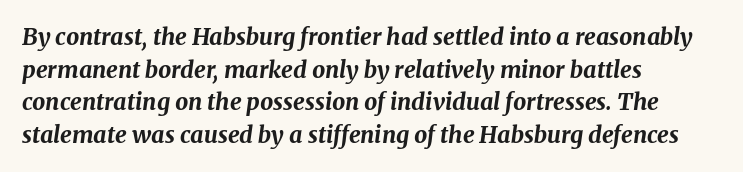
Q: Is the text bold? A: Yes.
Q: Is the text italic (slanted)? A: Yes, it leans right by about 8 degrees.
Q: Is the text underlined? A: No.
Q: How is the paragraph aligned? A: Left-aligned.
Q: Is the spacing between letters normal or unusually wide? A: Normal.
Q: Is the spacing between lines tight, normal or loose? A: Normal.
